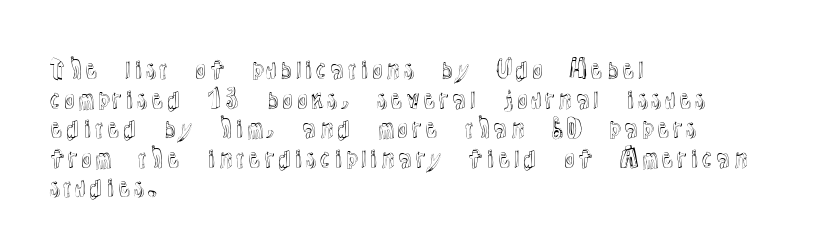
The image shows 24 px text type, upright; set left-aligned, line spacing 1.23x, normal letter spacing, not underlined.
